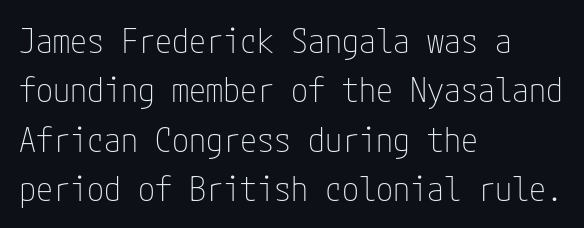
Is there any slant? The stems are plumb. Is the type heavy? It reads as light-to-regular instead. A bare baseline throughout the passage. Compared with typical body copy, the letter spacing here is the same.
